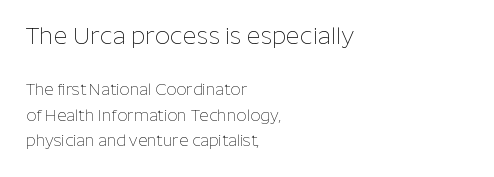
The image shows 24 px text type, upright; set left-aligned, normal line spacing (1.59x), normal letter spacing, not underlined; the first (top) block is 1.5x larger.
